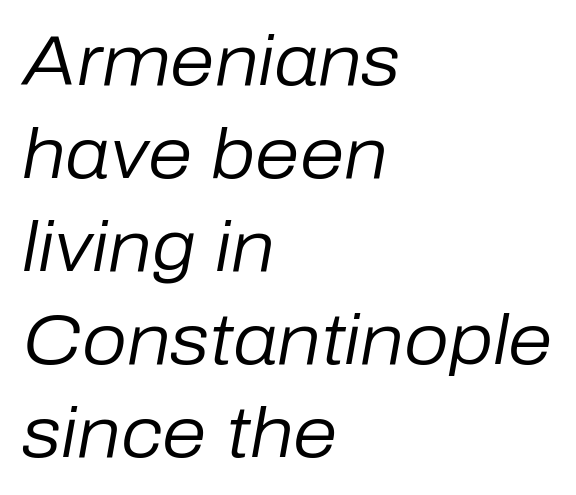
The image shows 71 px regular-weight type, italic (leaning right); set left-aligned, normal line spacing (1.31x), normal letter spacing, not underlined; low stroke contrast and a medium x-height.
